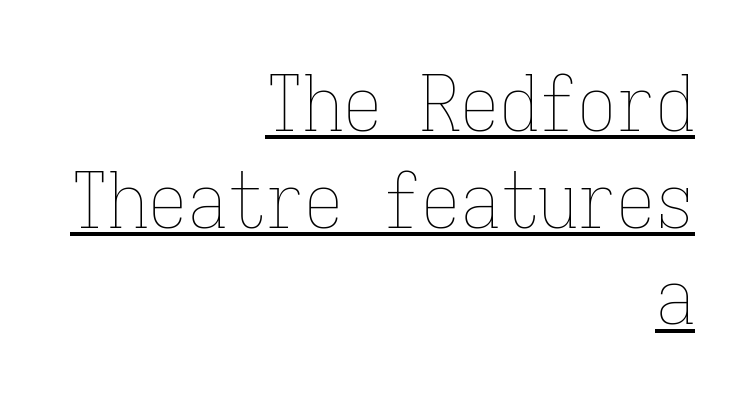
The image shows 78 px thin, condensed type, upright, monospaced; set right-aligned, line spacing 1.24x, normal letter spacing, underlined; low stroke contrast and a medium x-height.
